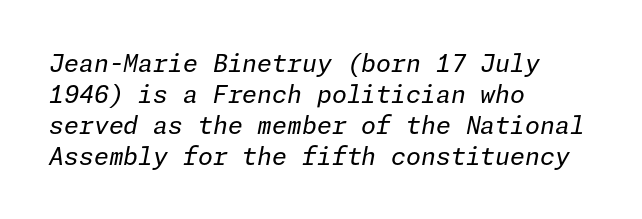
{"italic": "yes", "lean": "right", "slant_degrees": 11, "bold": "no", "underline": "no", "align": "left", "line_spacing": "normal", "line_spacing_ratio": 1.29, "letter_spacing": "normal", "letter_spacing_em": 0.0, "glyph_px": 24}
